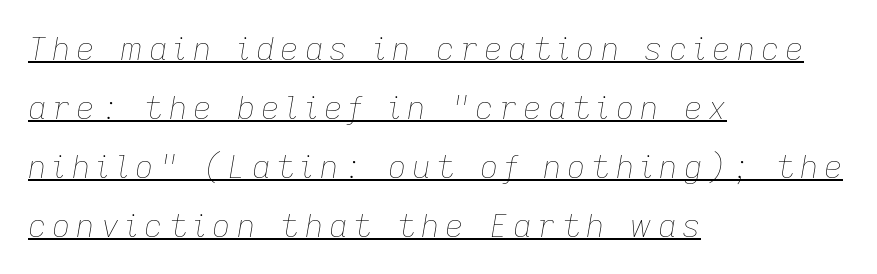
If you drew a line through each stem, it would be angled. Teacher's note: observe the even left margin — that is flush-left alignment. Beneath each row of characters lies a ruled line. The letters advance in unequal steps, a hallmark of proportional type.
